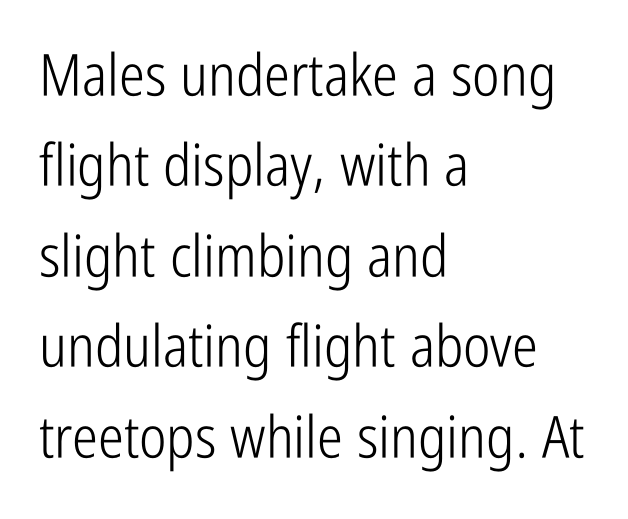
Vertically, the passage feels balanced, rows spaced as you'd expect. The lettering holds an erect, upright posture throughout. Think standard paragraph weight, or any step lighter than that. In terms of letterform style, serifs are entirely absent. The paragraph shown leans on its left margin.
